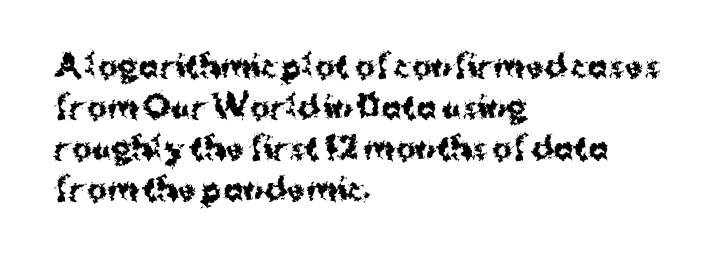
{"serif": "no", "italic": "no", "bold": "yes", "weight": "bold", "width": "normal", "stroke_contrast": "medium", "x_height": "medium", "monospaced": "no", "underline": "no", "align": "left", "line_spacing": "normal", "line_spacing_ratio": 1.37, "letter_spacing": "normal", "letter_spacing_em": 0.0, "glyph_px": 30}
